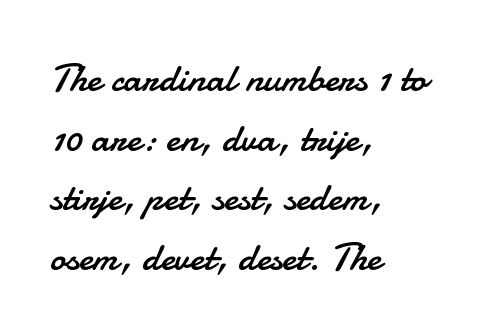
A typesetter would call this leading conventional body-copy spacing. The letters sit at their default tracking, neither squeezed nor spread. A bare baseline throughout the passage. Varying glyph widths throughout — classic text-font behaviour.
